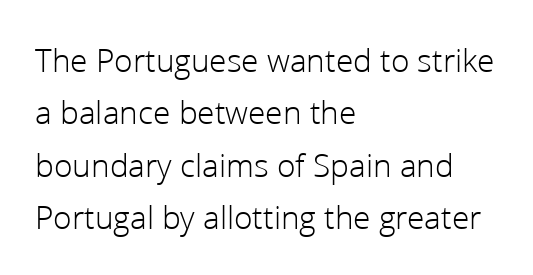
Think of a printed novel: that variable character pitch is what you see here. Compared with typical paragraphs, the rows here are spaced about the same. This is the regular roman posture of the typeface. Default kerning and tracking; the words read as compact shapes. The letters carry no serifs — their stems end cleanly without finishing strokes.
